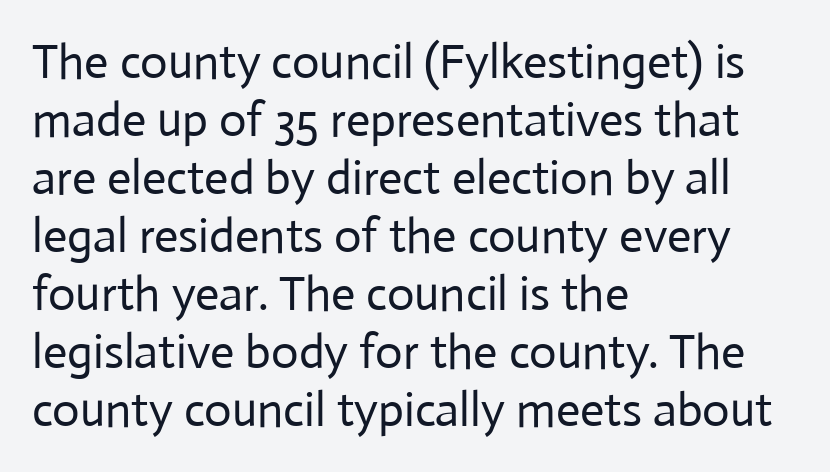
Do the characters align in a grid? No, the font is proportional. The text was rendered using a sans face with plain stroke endings. Glyph-to-glyph distance matches everyday printed text. Is the block centered? No — it sits flush against the left margin.
